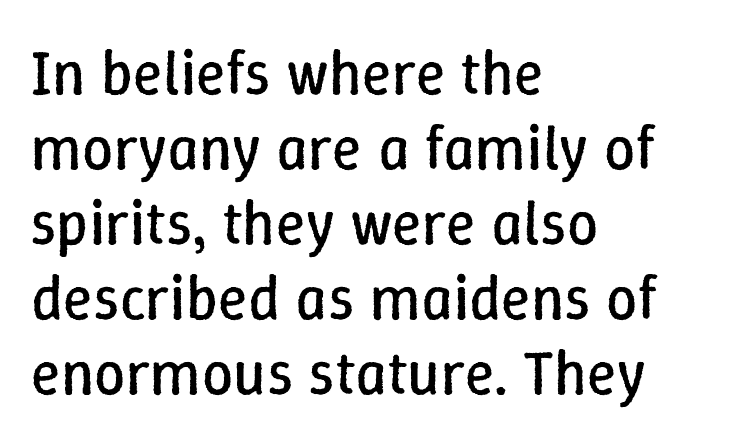
{"italic": "no", "bold": "no", "weight": "regular", "width": "normal", "stroke_contrast": "low", "x_height": "medium", "monospaced": "no", "underline": "no", "align": "left", "line_spacing_ratio": 1.21, "letter_spacing": "normal", "letter_spacing_em": 0.0, "glyph_px": 62}
